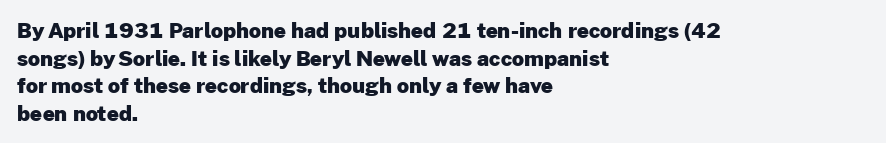
It's the straight-up-and-down kind of type. The words here are not underlined. Summary of vertical rhythm: regular, with standard interline spacing. Alignment: flush left. The rendering keeps characters at their native spacing.
